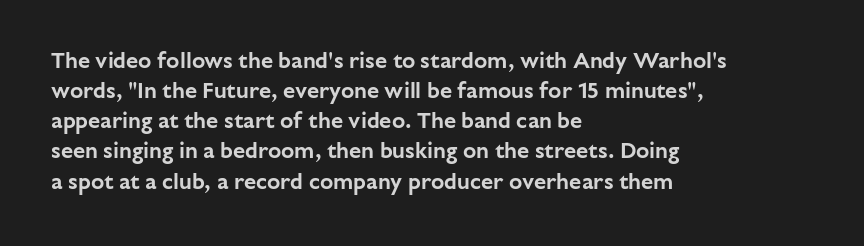
Q: Is the text italic (slanted)? A: No, it is upright.
Q: Is the text underlined? A: No.
Q: How is the paragraph aligned? A: Left-aligned.
Q: Is the spacing between letters normal or unusually wide? A: Normal.
Q: Is the spacing between lines tight, normal or loose? A: Normal.
